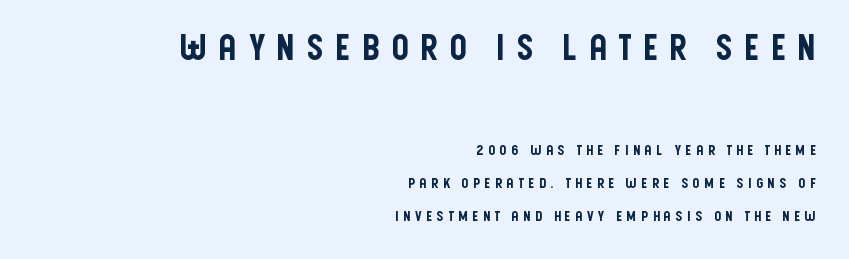
The passage shown is not underscored anywhere. Honestly, the letter spacing is so wide it's the main thing you notice. Short and long lines alike share a common ending point at right. Proportional: the letters do not fall into vertical columns. A student would notice the top passage is typeset larger than what follows.
